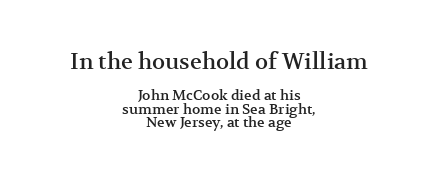
{"italic": "no", "underline": "no", "align": "center", "line_spacing": "tight", "line_spacing_ratio": 0.97, "letter_spacing": "normal", "letter_spacing_em": 0.0, "larger_block": "first", "size_ratio": 1.57, "glyph_px": 22}
